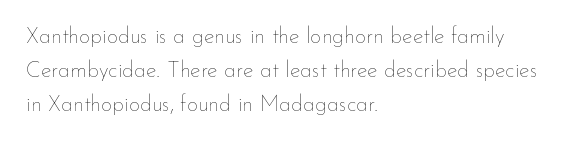
The image shows 22 px text type, upright; set left-aligned, normal line spacing (1.55x), normal letter spacing, not underlined.
